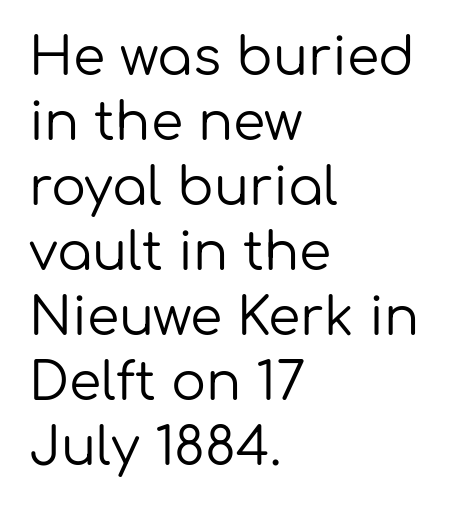
The image shows 52 px regular-weight sans-serif type, upright; set left-aligned, normal line spacing (1.25x), normal letter spacing, not underlined; low stroke contrast and a medium x-height.
